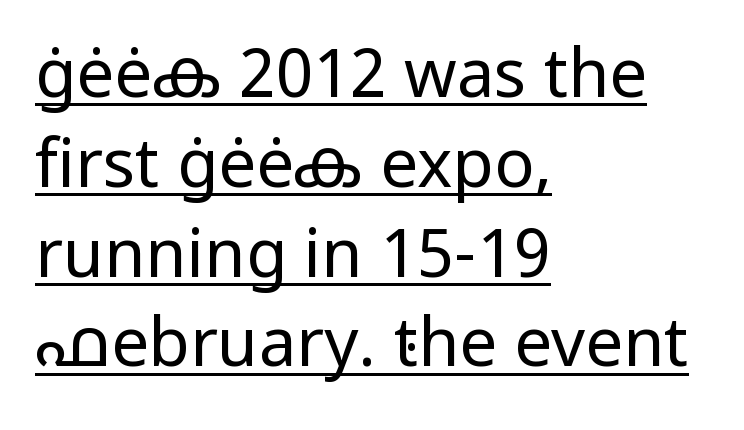
Q: Is the text bold? A: No.
Q: Is the text italic (slanted)? A: No, it is upright.
Q: Is the typeface a serif or a sans-serif typeface? A: Sans-serif.
Q: Is the text underlined? A: Yes.
Q: How is the paragraph aligned? A: Left-aligned.
Q: Is the spacing between letters normal or unusually wide? A: Normal.
Q: Is the spacing between lines tight, normal or loose? A: Normal.
Q: Width (condensed, normal, or wide)? A: Normal.
Q: Stroke contrast? A: Low.
Q: x-height? A: Medium.
Q: Monospaced? A: No.
